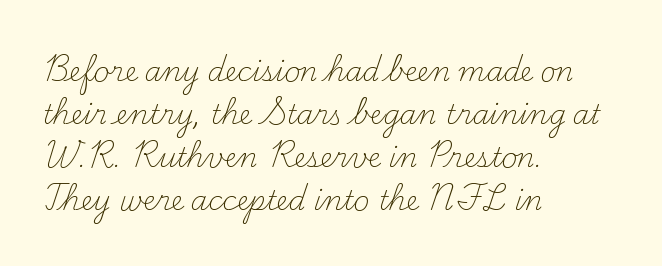
{"bold": "no", "underline": "no", "align": "left", "line_spacing": "normal", "line_spacing_ratio": 1.59, "letter_spacing": "normal", "letter_spacing_em": 0.0, "glyph_px": 27}
